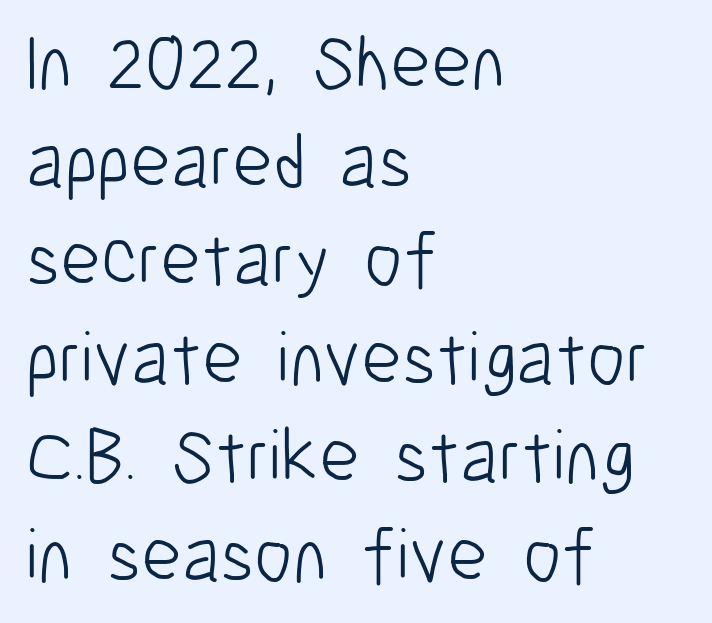
The image shows 77 px light, condensed sans-serif type, upright; set left-aligned, normal line spacing (1.28x), normal letter spacing, not underlined; low stroke contrast and a medium x-height.
